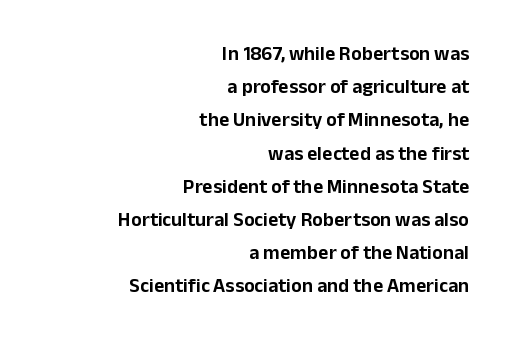
The compositor pushed each line to the right boundary. Notice how the stems are strictly vertical — no italics here. Caption: standard tracking, unaltered. Honestly, the row spacing looks completely unremarkable. Plain, unruled lines of type.
